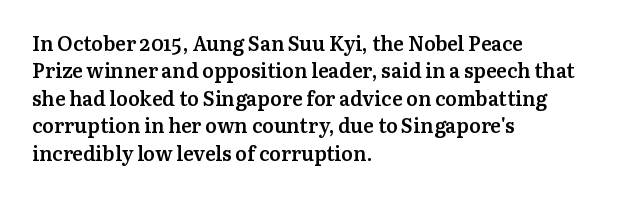
The specimen reads as upright at a glance. Each new line begins a customary step beneath the previous one. Has an underline been added? It has not. Its strokes are somewhat broadened, the hallmark of semibold type.
